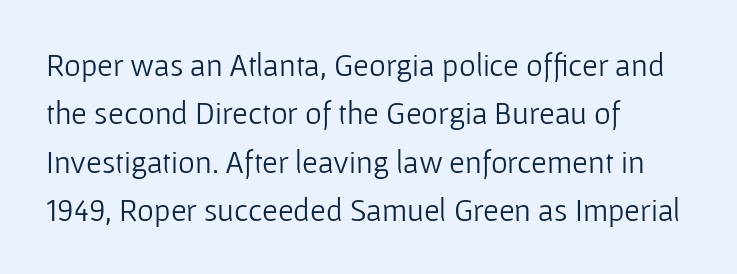
Q: Is the text bold? A: No.
Q: Is the text italic (slanted)? A: No, it is upright.
Q: Is the typeface a serif or a sans-serif typeface? A: Sans-serif.
Q: Is the text underlined? A: No.
Q: How is the paragraph aligned? A: Left-aligned.
Q: Is the spacing between letters normal or unusually wide? A: Normal.
Q: Is the spacing between lines tight, normal or loose? A: Normal.
Q: Width (condensed, normal, or wide)? A: Normal.
Q: Stroke contrast? A: Low.
Q: x-height? A: Medium.
Q: Monospaced? A: No.
